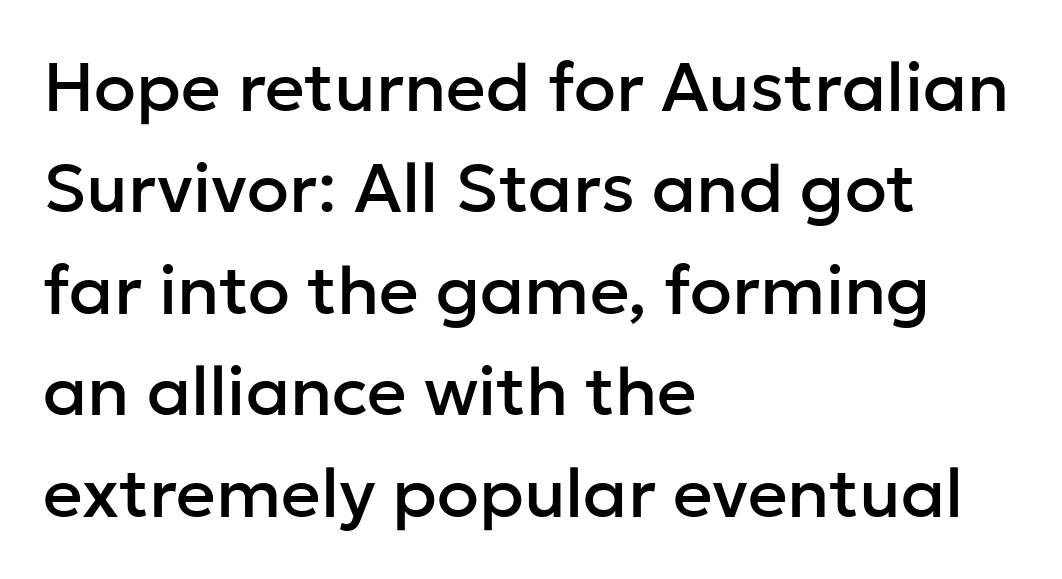
{"serif": "no", "italic": "no", "width": "normal", "stroke_contrast": "low", "x_height": "medium", "monospaced": "no", "underline": "no", "align": "left", "line_spacing": "normal", "line_spacing_ratio": 1.47, "letter_spacing": "normal", "letter_spacing_em": 0.0, "glyph_px": 69}
